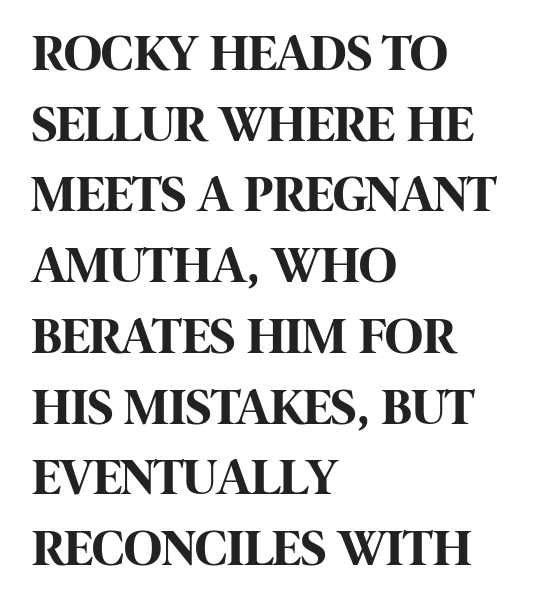
The image shows 52 px bold, condensed sans-serif type, upright; set left-aligned, normal line spacing (1.36x), normal letter spacing, not underlined; high stroke contrast and a large x-height.
